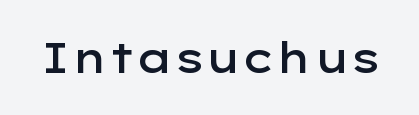
{"serif": "no", "italic": "no", "bold": "semi", "weight": "semibold", "width": "wide", "stroke_contrast": "low", "x_height": "medium", "monospaced": "no", "underline": "no", "letter_spacing": "normal", "letter_spacing_em": 0.0, "glyph_px": 42}
